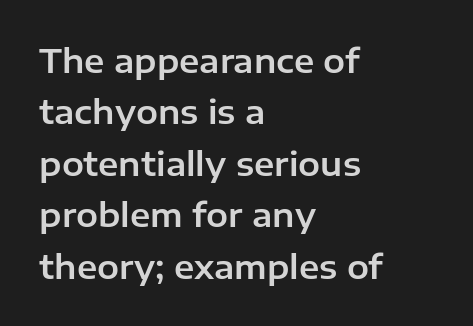
Descenders are the only things crossing below the line. Looks like regular typesetting: each glyph gets only the width it needs. Tracking value appears to be zero — textbook default spacing. A classic flush-left, rag-right setting is used for this passage. Nope, no serifs anywhere on these letters. Posture: vertical.
